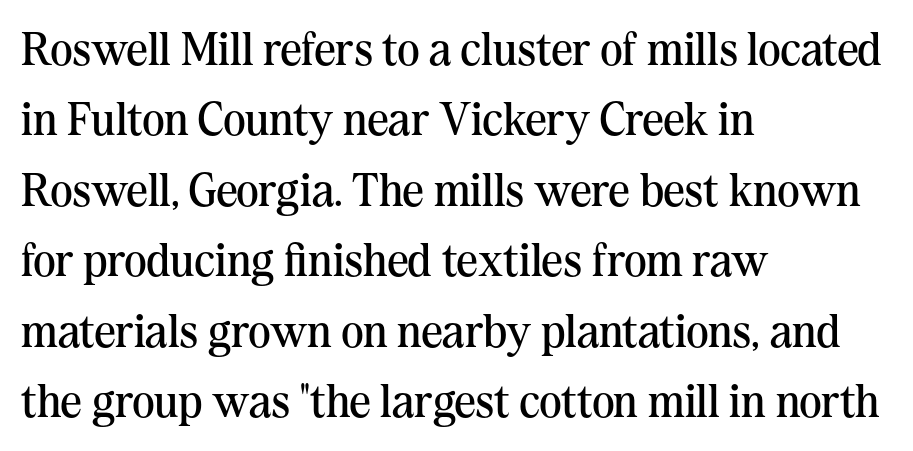
{"serif": "yes", "italic": "no", "bold": "no", "weight": "regular", "width": "normal", "stroke_contrast": "medium", "x_height": "medium", "monospaced": "no", "underline": "no", "align": "left", "line_spacing": "normal", "line_spacing_ratio": 1.5, "letter_spacing": "normal", "letter_spacing_em": 0.0, "glyph_px": 47}
